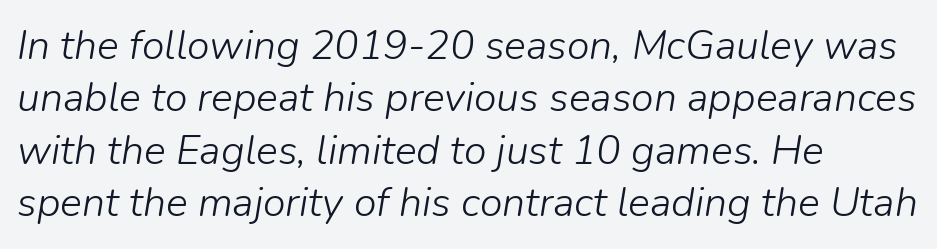
The image shows 41 px light type, italic (leaning right); set left-aligned, normal line spacing (1.28x), normal letter spacing, not underlined; low stroke contrast and a medium x-height.
